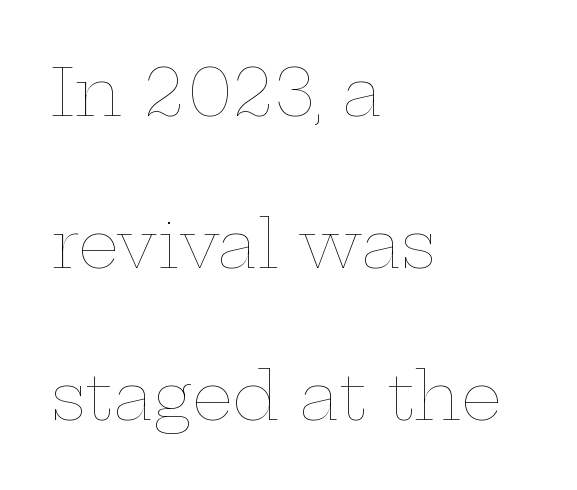
Q: Is the text bold? A: No.
Q: Is the text italic (slanted)? A: No, it is upright.
Q: Is the text underlined? A: No.
Q: How is the paragraph aligned? A: Left-aligned.
Q: Is the spacing between letters normal or unusually wide? A: Normal.
Q: Is the spacing between lines tight, normal or loose? A: Loose.
Q: Width (condensed, normal, or wide)? A: Wide.
Q: Stroke contrast? A: Low.
Q: x-height? A: Medium.
Q: Monospaced? A: No.
